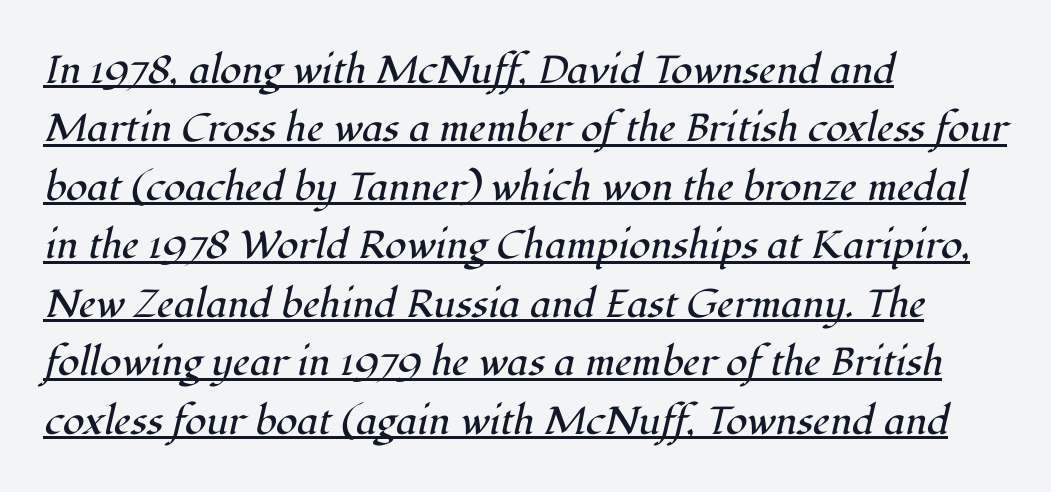
This is serif lettering, the kind often seen in printed books. Counters stay open thanks to moderate or lighter strokes. The rag falls on the right side of this text block. The passage shown is typed in a proportional face where columns would drift. What stands out about the letter spacing? Nothing — it is the standard amount.
